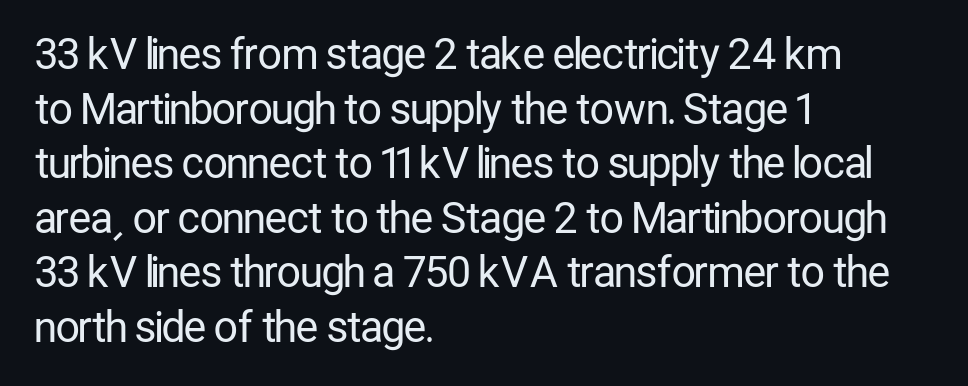
The image shows 42 px regular-weight, condensed sans-serif type, upright; set left-aligned, normal line spacing (1.3x), normal letter spacing, not underlined; low stroke contrast and a medium x-height.
